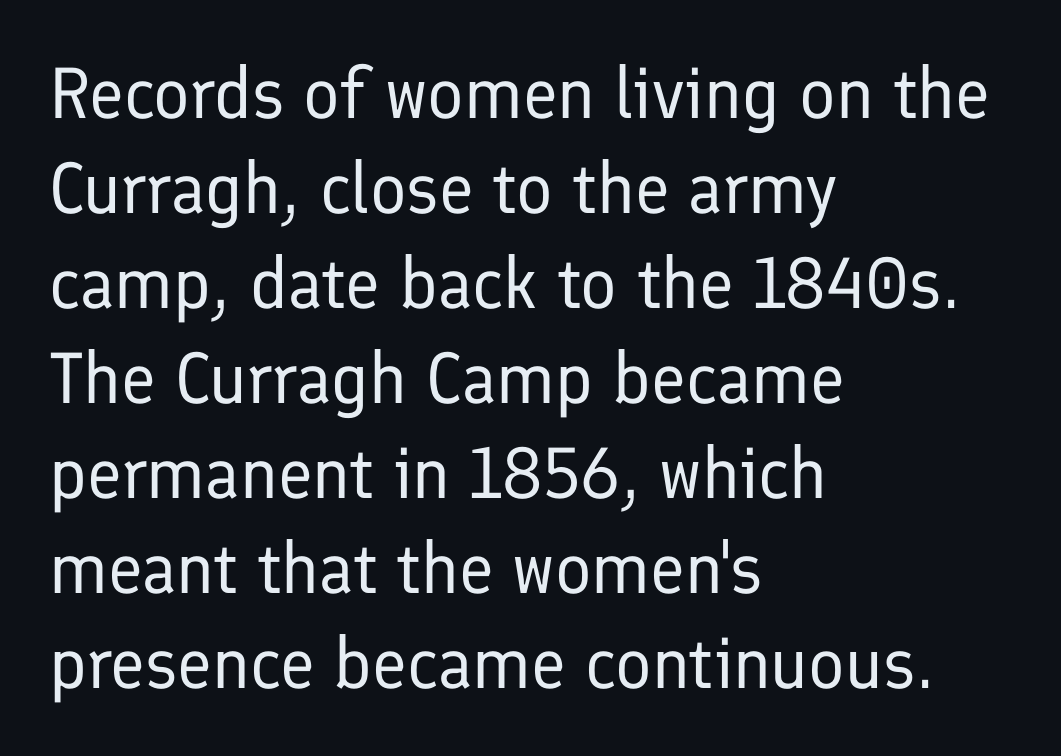
The image shows 72 px regular-weight sans-serif type, upright; set left-aligned, normal line spacing (1.32x), normal letter spacing, not underlined; low stroke contrast and a medium x-height.
